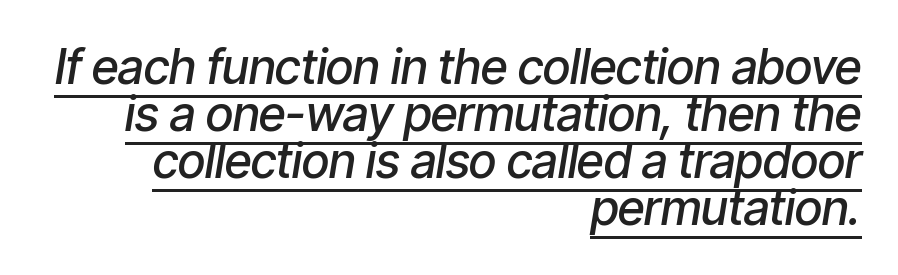
The image shows 48 px semibold, condensed type, italic (leaning right); set right-aligned, tight line spacing (0.98x), normal letter spacing, underlined; low stroke contrast and a medium x-height.
